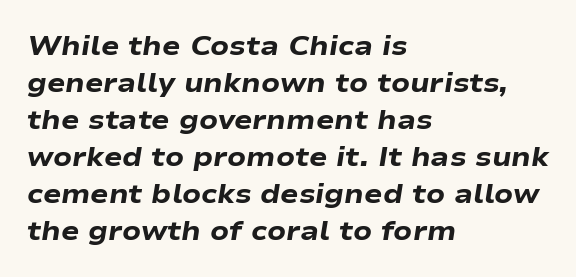
The image shows 27 px bold type, italic (leaning right); set left-aligned, normal line spacing (1.37x), normal letter spacing, not underlined.
